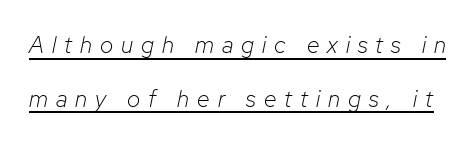
{"italic": "yes", "lean": "right", "slant_degrees": 12, "bold": "no", "underline": "yes", "line_spacing": "loose", "line_spacing_ratio": 2.33, "letter_spacing": "wide", "letter_spacing_em": 0.35, "glyph_px": 23}
